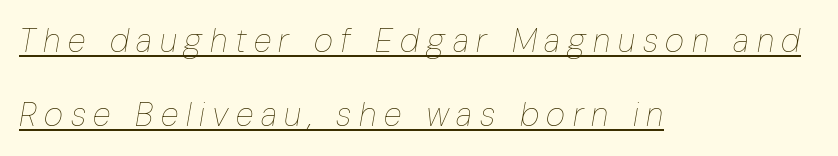
Q: Is the text bold? A: No.
Q: Is the text italic (slanted)? A: Yes, it leans right by about 10 degrees.
Q: Is the text underlined? A: Yes.
Q: How is the paragraph aligned? A: Left-aligned.
Q: Is the spacing between letters normal or unusually wide? A: Unusually wide.
Q: Is the spacing between lines tight, normal or loose? A: Loose.
Q: Width (condensed, normal, or wide)? A: Condensed.
Q: Stroke contrast? A: Low.
Q: x-height? A: Medium.
Q: Monospaced? A: No.
